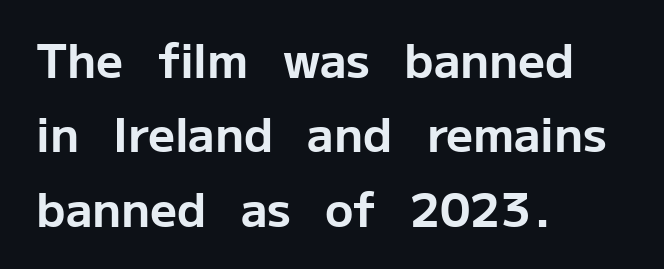
Letter spacing: default. This rendering features lettering with no underline. The lettering holds an erect, upright posture throughout. The designer left line spacing at the default.
